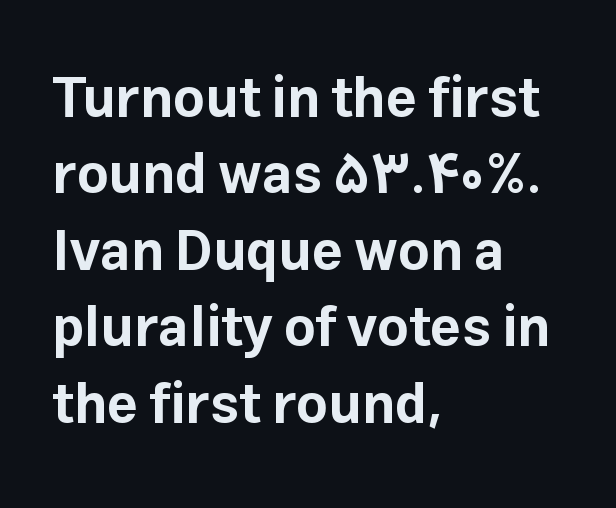
Q: Is the text bold? A: Yes.
Q: Is the text italic (slanted)? A: No, it is upright.
Q: Is the typeface a serif or a sans-serif typeface? A: Sans-serif.
Q: Is the text underlined? A: No.
Q: How is the paragraph aligned? A: Left-aligned.
Q: Is the spacing between letters normal or unusually wide? A: Normal.
Q: Is the spacing between lines tight, normal or loose? A: Normal.
Q: Width (condensed, normal, or wide)? A: Normal.
Q: Stroke contrast? A: Low.
Q: x-height? A: Medium.
Q: Monospaced? A: No.
